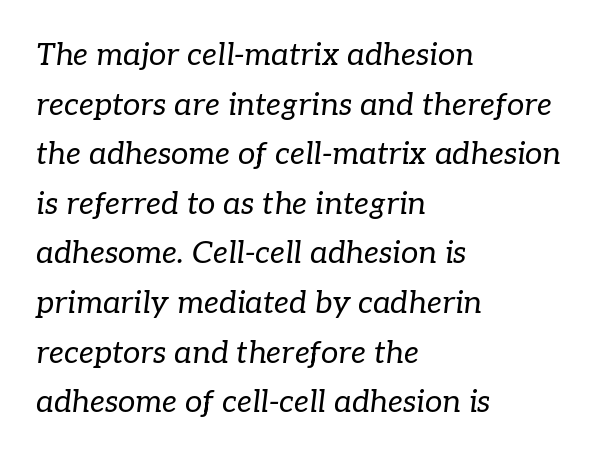
{"serif": "yes", "italic": "yes", "lean": "right", "slant_degrees": 7, "bold": "no", "weight": "regular", "width": "normal", "stroke_contrast": "low", "x_height": "medium", "monospaced": "no", "underline": "no", "align": "left", "line_spacing": "normal", "line_spacing_ratio": 1.6, "letter_spacing": "normal", "letter_spacing_em": 0.0, "glyph_px": 31}
